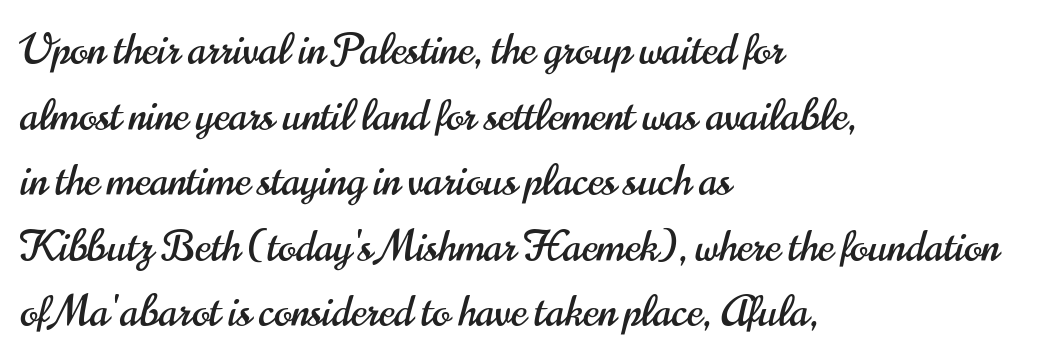
Q: Is the text italic (slanted)? A: Yes.
Q: Is the typeface a serif or a sans-serif typeface? A: Sans-serif.
Q: Is the text underlined? A: No.
Q: How is the paragraph aligned? A: Left-aligned.
Q: Is the spacing between letters normal or unusually wide? A: Normal.
Q: Is the spacing between lines tight, normal or loose? A: Normal.
Q: Width (condensed, normal, or wide)? A: Condensed.
Q: Stroke contrast? A: High.
Q: x-height? A: Small.
Q: Monospaced? A: No.
